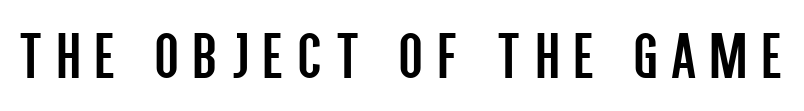
Q: Is the text bold? A: No.
Q: Is the text italic (slanted)? A: No, it is upright.
Q: Is the typeface a serif or a sans-serif typeface? A: Sans-serif.
Q: Is the text underlined? A: No.
Q: Is the spacing between letters normal or unusually wide? A: Unusually wide.
Q: Width (condensed, normal, or wide)? A: Condensed.
Q: Stroke contrast? A: Low.
Q: x-height? A: Large.
Q: Monospaced? A: No.
